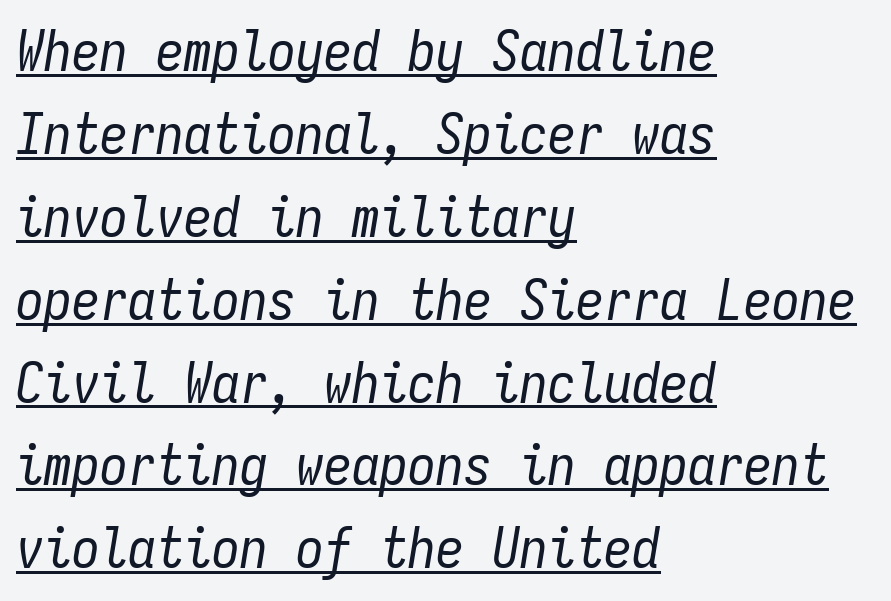
{"italic": "yes", "lean": "right", "slant_degrees": 9, "bold": "no", "weight": "regular", "width": "condensed", "stroke_contrast": "low", "x_height": "medium", "monospaced": "yes", "underline": "yes", "align": "left", "line_spacing": "normal", "line_spacing_ratio": 1.48, "letter_spacing": "normal", "letter_spacing_em": 0.0, "glyph_px": 56}
